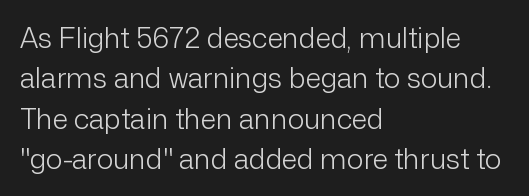
{"serif": "no", "italic": "no", "bold": "no", "weight": "light", "width": "normal", "stroke_contrast": "low", "x_height": "medium", "monospaced": "no", "underline": "no", "align": "left", "line_spacing": "normal", "line_spacing_ratio": 1.44, "letter_spacing": "normal", "letter_spacing_em": 0.0, "glyph_px": 28}
